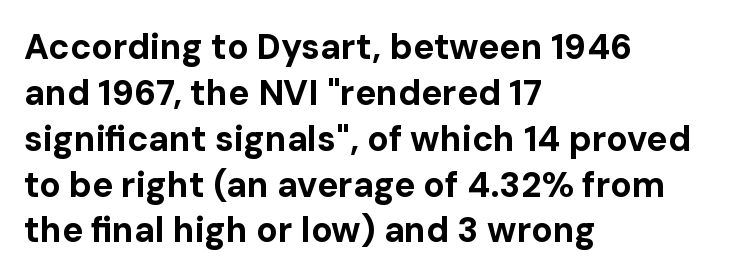
The letters advance in unequal steps, a hallmark of proportional type. Weight: bold. The area under the type is left untouched. Every stem runs plumb, perpendicular to the baseline. A typesetter would call this zero additional tracking.
